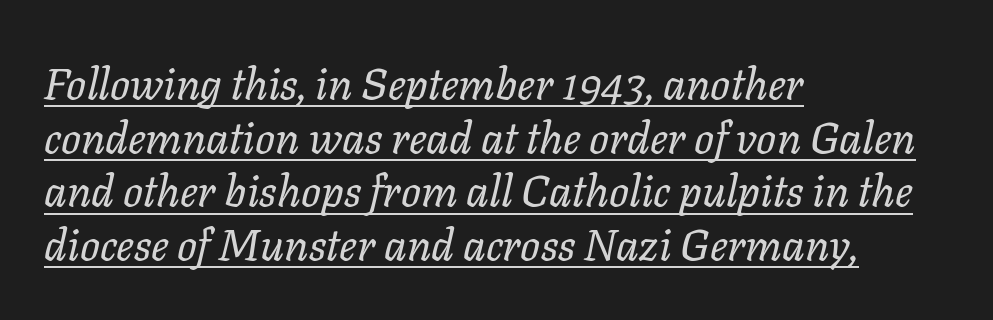
{"italic": "yes", "lean": "right", "slant_degrees": 11, "bold": "no", "weight": "regular", "width": "normal", "stroke_contrast": "low", "x_height": "medium", "monospaced": "no", "underline": "yes", "align": "left", "line_spacing_ratio": 1.22, "letter_spacing": "normal", "letter_spacing_em": 0.0, "glyph_px": 44}
